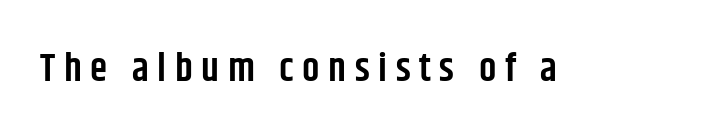
Q: Is the text bold? A: Semi-bold.
Q: Is the text italic (slanted)? A: No, it is upright.
Q: Is the typeface a serif or a sans-serif typeface? A: Sans-serif.
Q: Is the text underlined? A: No.
Q: Is the spacing between letters normal or unusually wide? A: Unusually wide.
Q: Width (condensed, normal, or wide)? A: Condensed.
Q: Stroke contrast? A: Low.
Q: x-height? A: Large.
Q: Monospaced? A: No.
